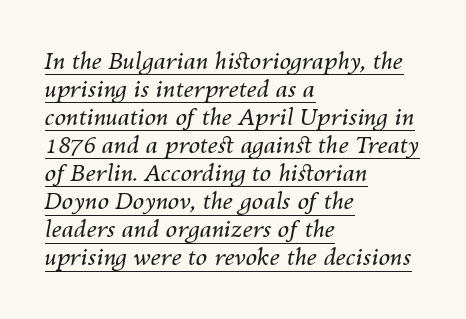
The image shows 23 px text type, italic (leaning right); set left-aligned, line spacing 1.22x, normal letter spacing, underlined.
